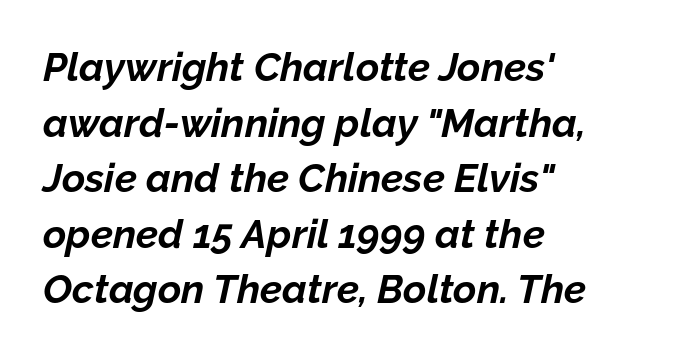
The image shows 40 px bold type, italic (leaning right); set left-aligned, normal line spacing (1.39x), normal letter spacing, not underlined; low stroke contrast and a medium x-height.
